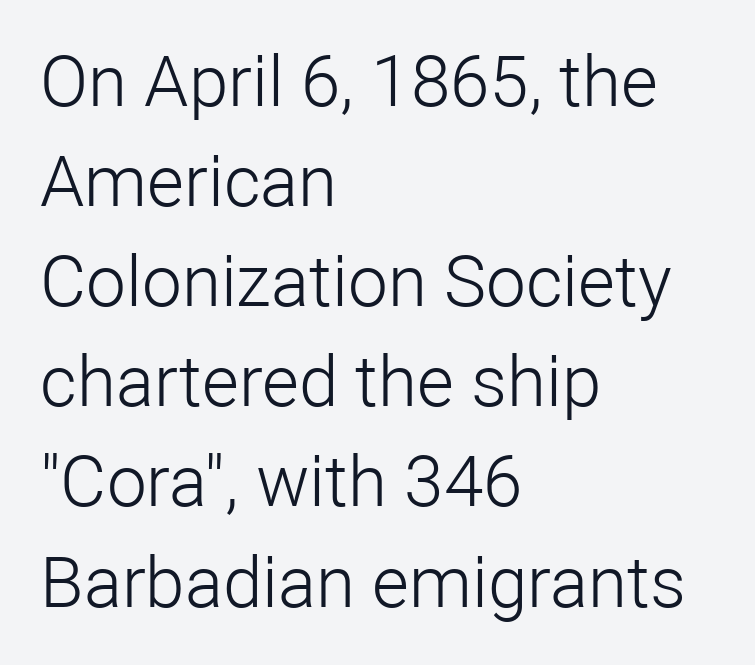
The image shows 71 px light sans-serif type, upright; set left-aligned, normal line spacing (1.41x), normal letter spacing, not underlined; low stroke contrast and a medium x-height.
